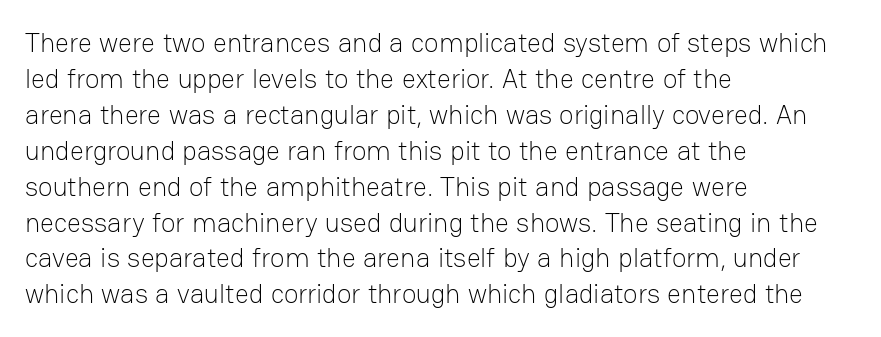
{"italic": "no", "bold": "no", "underline": "no", "align": "left", "line_spacing": "normal", "line_spacing_ratio": 1.33, "letter_spacing": "normal", "letter_spacing_em": 0.0, "glyph_px": 27}
